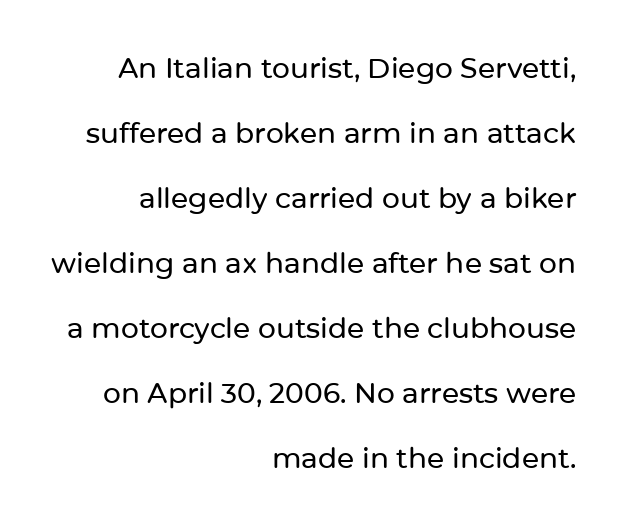
Q: Is the text italic (slanted)? A: No, it is upright.
Q: Is the typeface a serif or a sans-serif typeface? A: Sans-serif.
Q: Is the text underlined? A: No.
Q: How is the paragraph aligned? A: Right-aligned.
Q: Is the spacing between letters normal or unusually wide? A: Normal.
Q: Is the spacing between lines tight, normal or loose? A: Loose.
Q: Width (condensed, normal, or wide)? A: Normal.
Q: Stroke contrast? A: Low.
Q: x-height? A: Medium.
Q: Monospaced? A: No.
